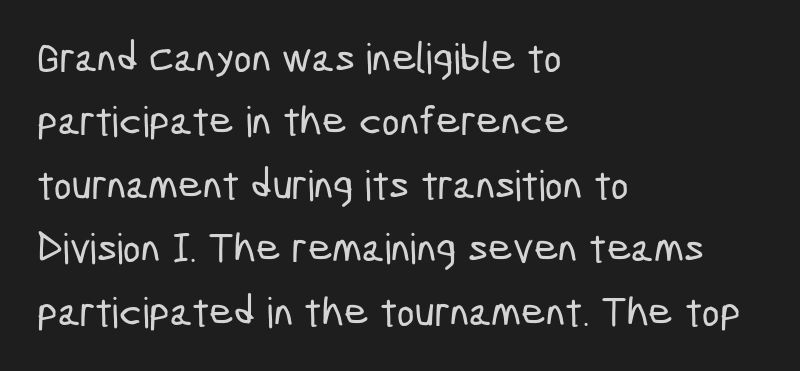
The image shows 42 px condensed sans-serif type; set left-aligned, normal line spacing (1.51x), normal letter spacing, not underlined; low stroke contrast and a medium x-height.
